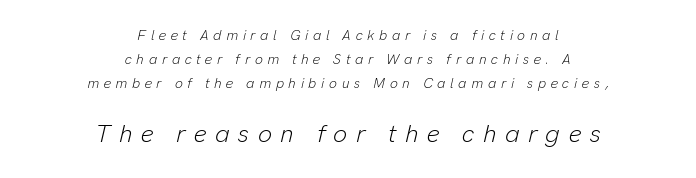
The image shows 25 px text type, italic (leaning right); set centered, line spacing 1.72x, unusually wide letter spacing (+0.33 em), not underlined; the second (bottom) block is 1.79x larger.
